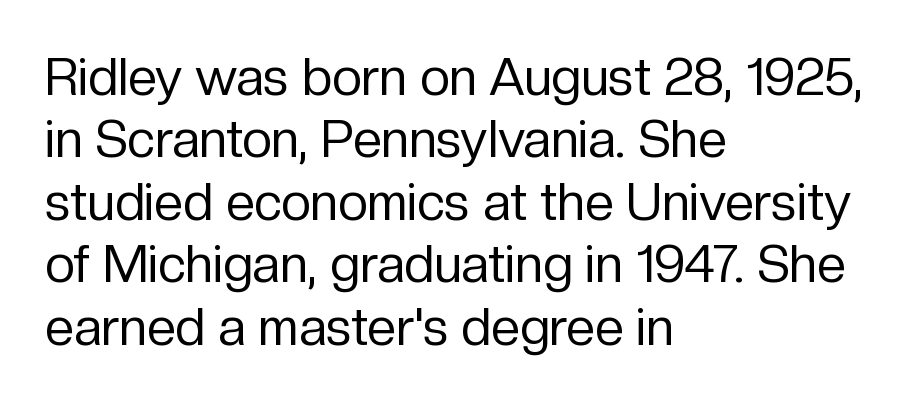
{"serif": "no", "italic": "no", "bold": "no", "weight": "regular", "width": "normal", "stroke_contrast": "low", "x_height": "medium", "monospaced": "no", "underline": "no", "align": "left", "line_spacing_ratio": 1.2, "letter_spacing": "normal", "letter_spacing_em": 0.0, "glyph_px": 52}
